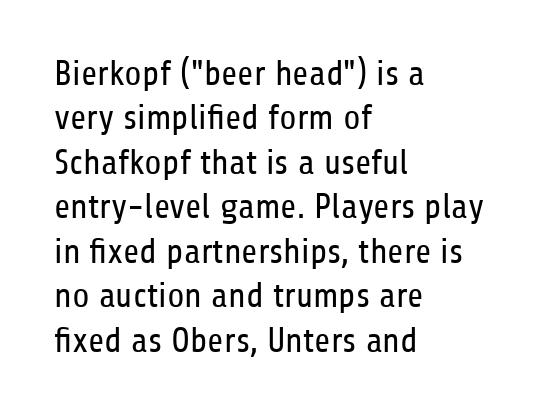
{"serif": "no", "italic": "no", "bold": "no", "weight": "regular", "width": "condensed", "stroke_contrast": "low", "x_height": "medium", "monospaced": "no", "underline": "no", "align": "left", "line_spacing": "normal", "line_spacing_ratio": 1.27, "letter_spacing": "normal", "letter_spacing_em": 0.0, "glyph_px": 35}
